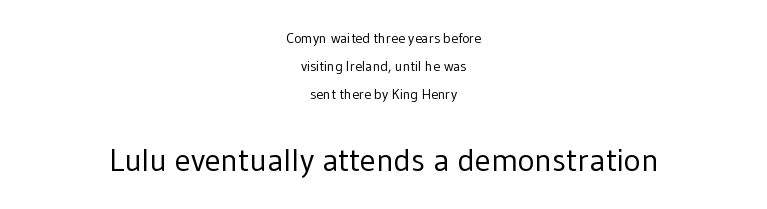
Characters follow at the spacing the type designer built in. Scale increases going downward across the two blocks. Neither beginnings nor endings align; midpoints do. This rendering employs a face without finishing strokes, i.e., a sans-serif.
